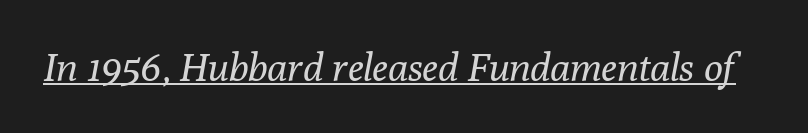
The image shows 39 px regular-weight serif type, italic (leaning right); set normal letter spacing, underlined; low stroke contrast and a medium x-height.
